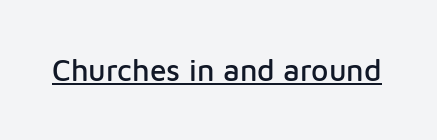
Characters remain perfectly vertical along every line. There is no visible air inserted between adjacent glyphs. Beneath each row of characters lies a ruled line. These lines are rendered in a variable-pitch font. What kind of face is this? One without serifs — a sans.
